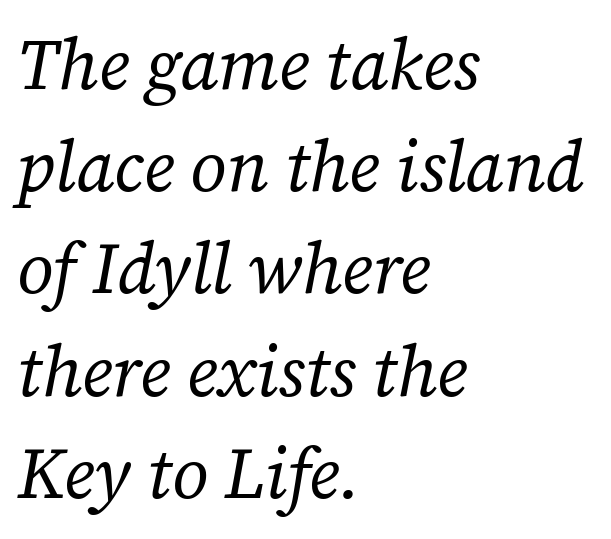
Q: Is the text bold? A: No.
Q: Is the text italic (slanted)? A: Yes, it leans right by about 12 degrees.
Q: Is the typeface a serif or a sans-serif typeface? A: Serif.
Q: Is the text underlined? A: No.
Q: How is the paragraph aligned? A: Left-aligned.
Q: Is the spacing between letters normal or unusually wide? A: Normal.
Q: Is the spacing between lines tight, normal or loose? A: Normal.
Q: Width (condensed, normal, or wide)? A: Normal.
Q: Stroke contrast? A: Low.
Q: x-height? A: Medium.
Q: Monospaced? A: No.
